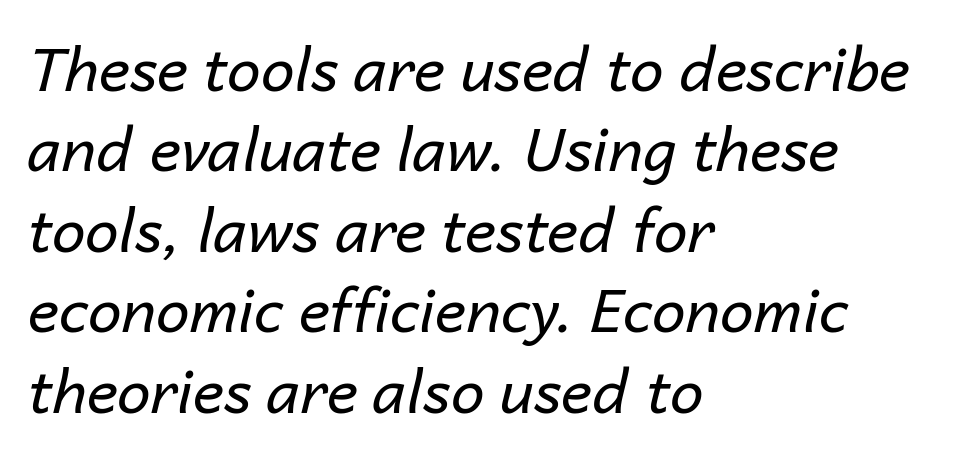
{"italic": "yes", "lean": "right", "slant_degrees": 14, "bold": "no", "weight": "regular", "width": "normal", "stroke_contrast": "low", "x_height": "medium", "monospaced": "no", "underline": "no", "align": "left", "line_spacing": "normal", "line_spacing_ratio": 1.34, "letter_spacing": "normal", "letter_spacing_em": 0.0, "glyph_px": 60}
